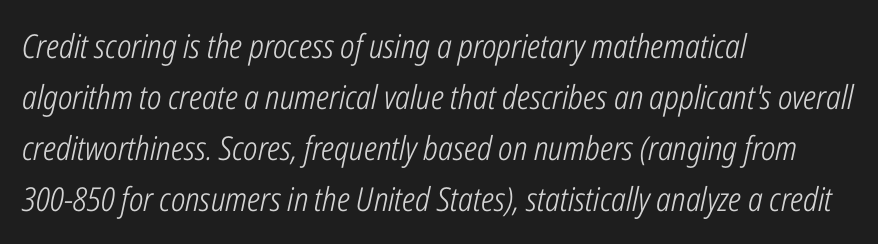
Reading down the column, the eye jumps a familiar distance to each next line. Alignment: flush left. The rendering applies a slant to the glyphs. Heft: none added — not bold.
